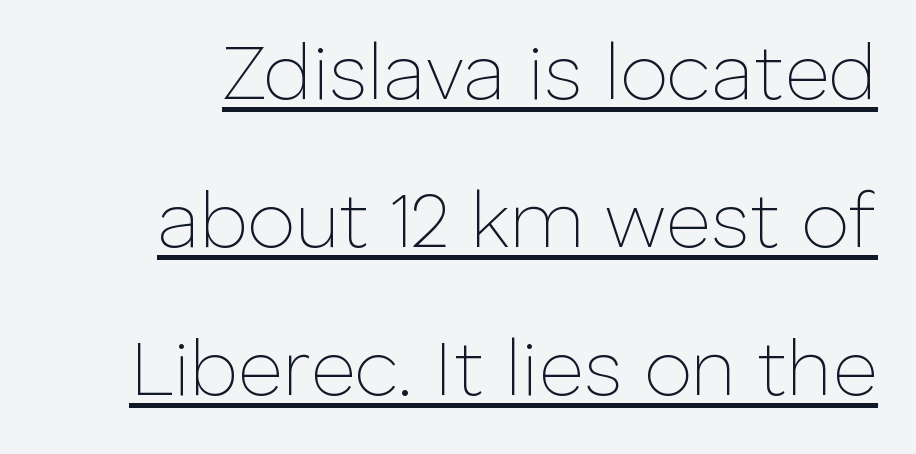
{"serif": "no", "italic": "no", "bold": "no", "weight": "thin", "width": "normal", "stroke_contrast": "low", "x_height": "medium", "monospaced": "no", "underline": "yes", "line_spacing": "loose", "line_spacing_ratio": 1.9, "letter_spacing": "normal", "letter_spacing_em": 0.0, "glyph_px": 78}
